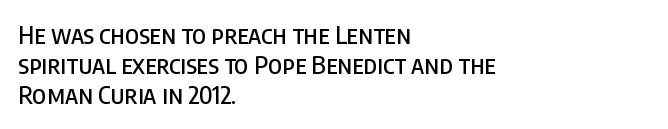
Standard letterfit; no display-style spreading of the glyphs. A typesetter would mark this as roman, not italic. Does the copy run flush right? No — it runs flush left. Words float on clear page, feet unadorned.
